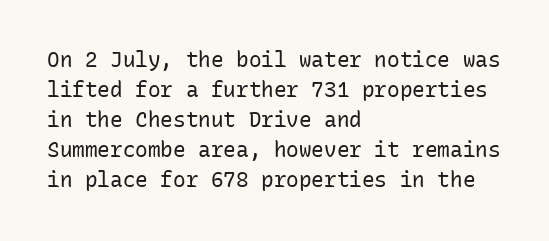
The image shows 21 px text type, upright; set left-aligned, normal line spacing (1.43x), normal letter spacing, not underlined.
